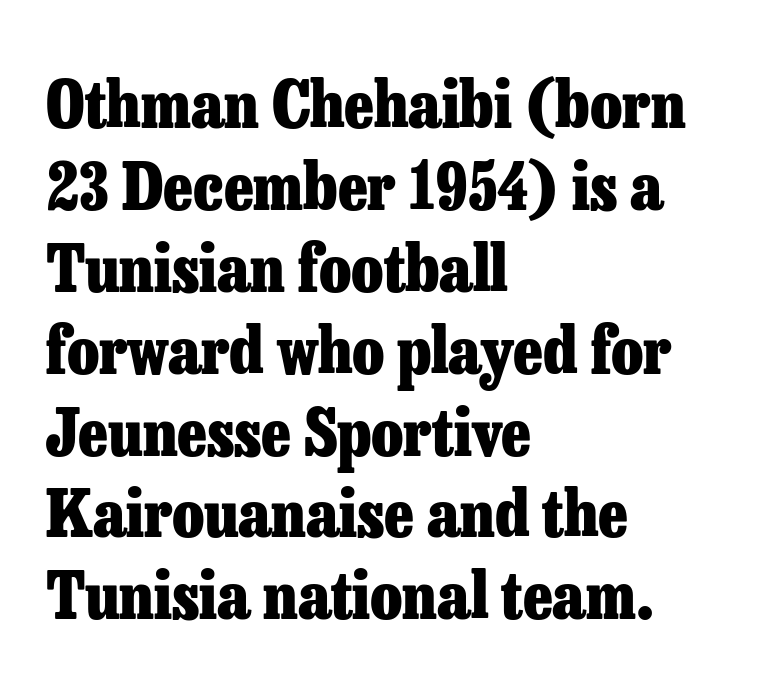
{"serif": "yes", "italic": "no", "bold": "yes", "weight": "heavy", "width": "normal", "stroke_contrast": "low", "x_height": "medium", "monospaced": "no", "underline": "no", "align": "left", "line_spacing": "normal", "line_spacing_ratio": 1.26, "letter_spacing": "normal", "letter_spacing_em": 0.0, "glyph_px": 65}
